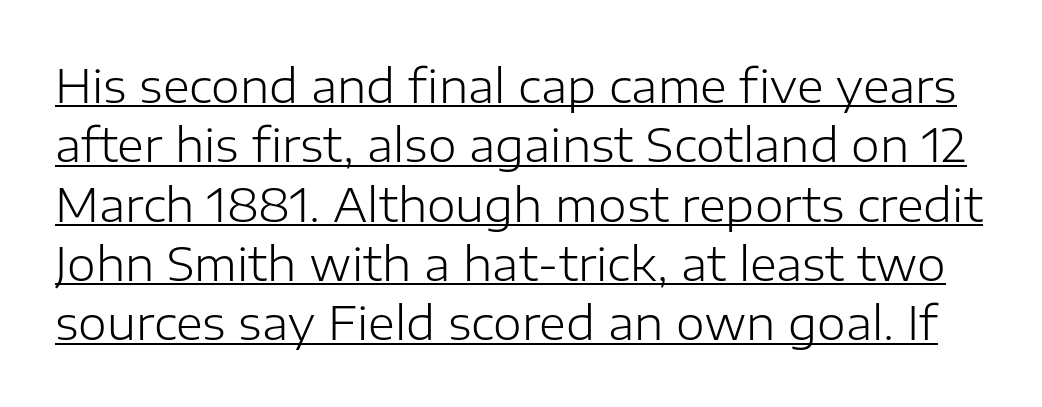
The image shows 46 px light sans-serif type, upright; set normal line spacing (1.29x), normal letter spacing, underlined; low stroke contrast and a medium x-height.
